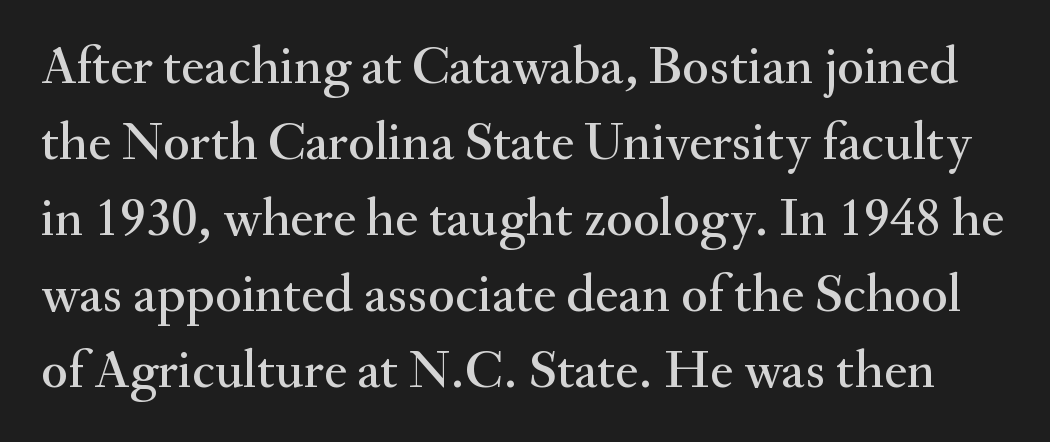
{"serif": "yes", "italic": "no", "width": "normal", "stroke_contrast": "medium", "x_height": "small", "monospaced": "no", "underline": "no", "line_spacing": "normal", "line_spacing_ratio": 1.38, "letter_spacing": "normal", "letter_spacing_em": 0.0, "glyph_px": 55}
